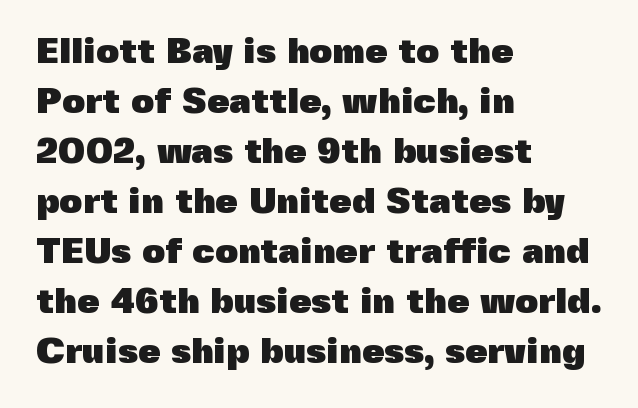
{"serif": "no", "italic": "no", "bold": "yes", "weight": "heavy", "width": "normal", "x_height": "medium", "monospaced": "no", "underline": "no", "align": "left", "line_spacing": "normal", "line_spacing_ratio": 1.39, "letter_spacing": "normal", "letter_spacing_em": 0.0, "glyph_px": 36}
